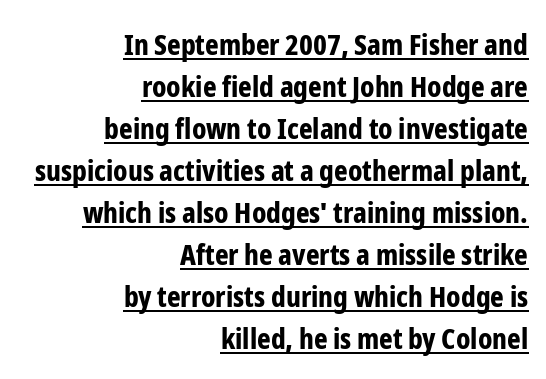
A student would call this right alignment; a typographer would say flush right, rag left. This block has exactly the height ordinary leading produces. The lettering is marked with a stroke running underneath it. The specimen reads as upright at a glance. The passage shown has conventional tracking throughout. Note the varied advance widths — an 'i' is clearly narrower than an 'm'.
